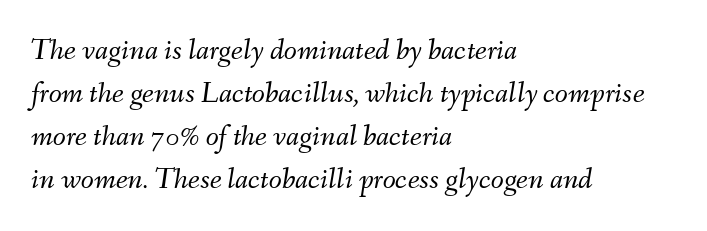
The image shows 30 px light type, italic (leaning right); set left-aligned, normal line spacing (1.43x), normal letter spacing, not underlined; medium stroke contrast and a small x-height.
